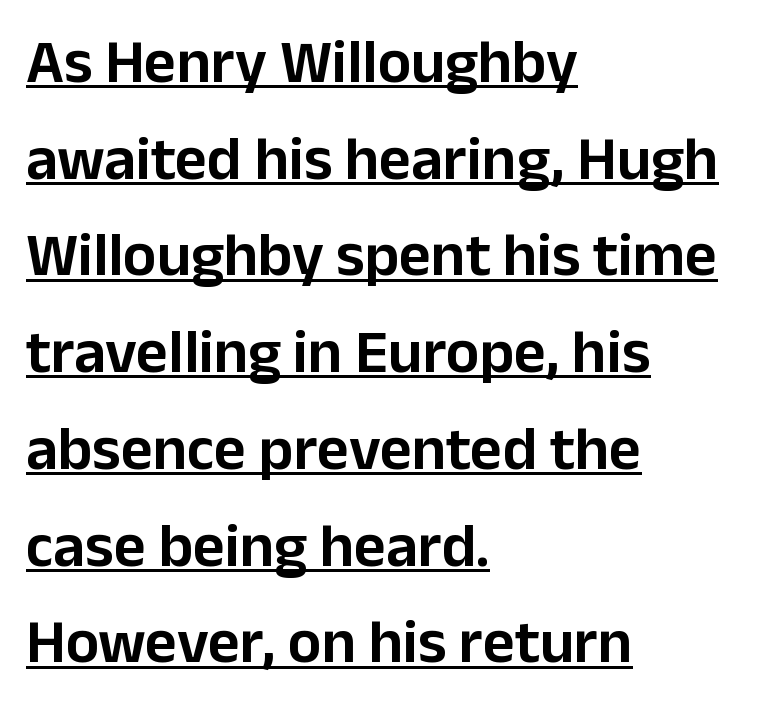
The image shows 62 px sans-serif type, upright; set left-aligned, normal line spacing (1.56x), normal letter spacing, underlined; low stroke contrast and a medium x-height.
